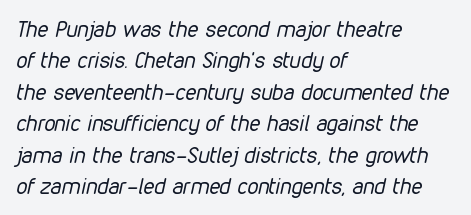
Tracking value appears to be zero — textbook default spacing. Alignment: flush left. The cut favours lightness, reaching ordinary text weight at its darkest. The area under the type is left untouched. The whole block is typeset with a tilt.
